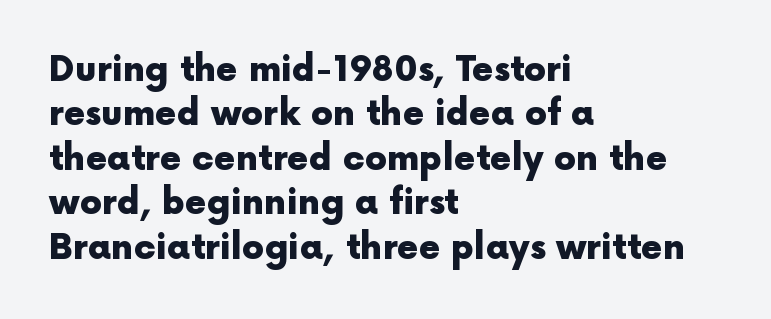
{"serif": "no", "italic": "no", "bold": "yes", "weight": "heavy", "width": "normal", "x_height": "medium", "monospaced": "no", "underline": "no", "align": "left", "line_spacing": "normal", "line_spacing_ratio": 1.27, "letter_spacing": "normal", "letter_spacing_em": 0.0, "glyph_px": 35}
